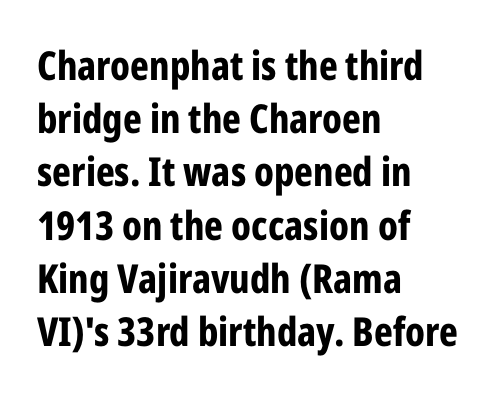
Q: Is the text bold? A: Yes.
Q: Is the text italic (slanted)? A: No, it is upright.
Q: Is the typeface a serif or a sans-serif typeface? A: Sans-serif.
Q: Is the text underlined? A: No.
Q: How is the paragraph aligned? A: Left-aligned.
Q: Is the spacing between letters normal or unusually wide? A: Normal.
Q: Is the spacing between lines tight, normal or loose? A: Normal.
Q: Width (condensed, normal, or wide)? A: Condensed.
Q: Stroke contrast? A: Low.
Q: x-height? A: Medium.
Q: Monospaced? A: No.
